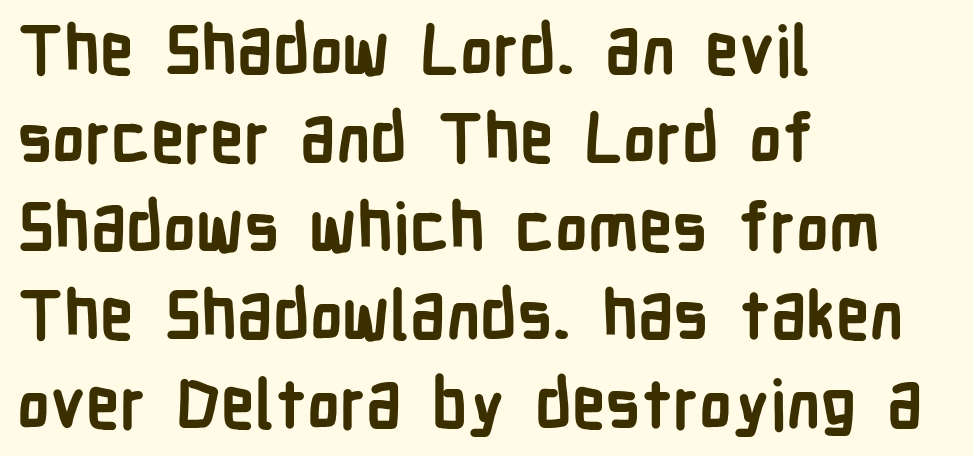
The image shows 67 px semibold, condensed sans-serif type, upright; set left-aligned, normal line spacing (1.32x), normal letter spacing, not underlined; low stroke contrast and a medium x-height.
